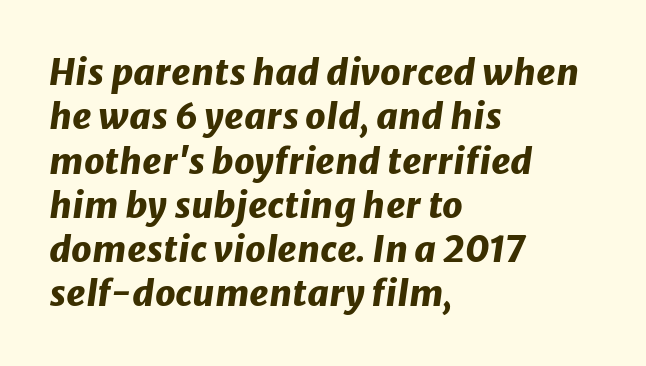
Q: Is the text bold? A: Yes.
Q: Is the text italic (slanted)? A: Yes, it leans right by about 8 degrees.
Q: Is the text underlined? A: No.
Q: How is the paragraph aligned? A: Left-aligned.
Q: Is the spacing between letters normal or unusually wide? A: Normal.
Q: Width (condensed, normal, or wide)? A: Normal.
Q: Stroke contrast? A: Low.
Q: x-height? A: Medium.
Q: Monospaced? A: No.
